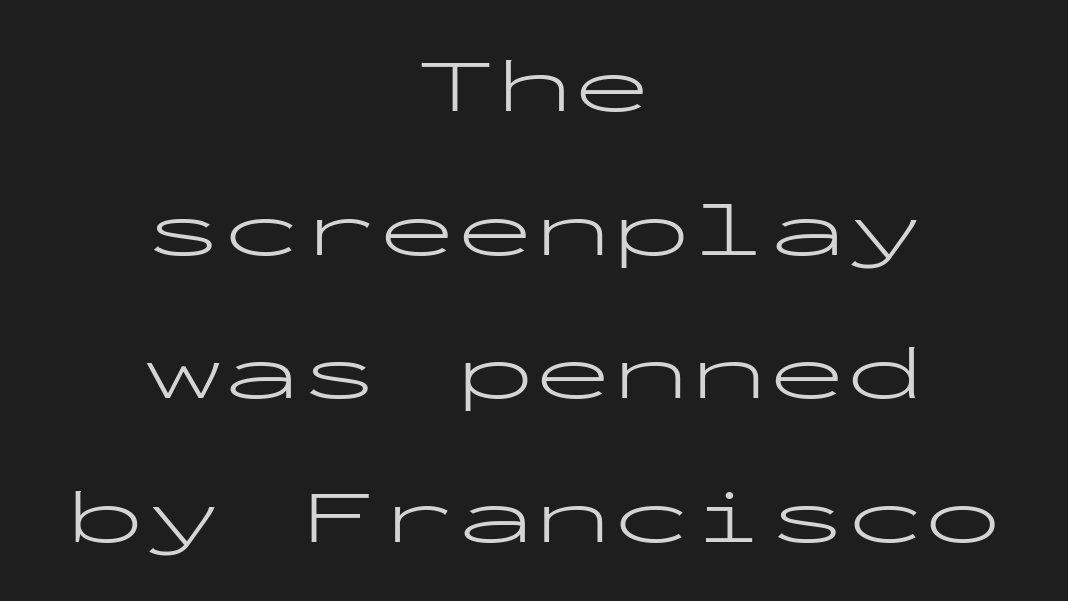
Is this a heavy cut? Hardly; it is regular or lighter. Is this a fixed-width face? Yes — each glyph sits in an identical cell. You can tell from the bare stems that sans-serif type was used. Compared with a flush-left layout, this one balances lines on the center instead. Default kerning and tracking; the words read as compact shapes. The lettering holds an erect, upright posture throughout.
